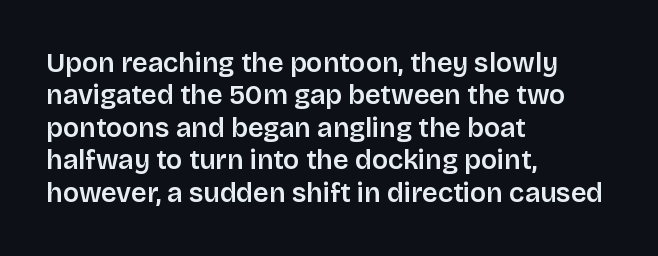
Q: Is the text italic (slanted)? A: No, it is upright.
Q: Is the text underlined? A: No.
Q: How is the paragraph aligned? A: Left-aligned.
Q: Is the spacing between letters normal or unusually wide? A: Normal.
